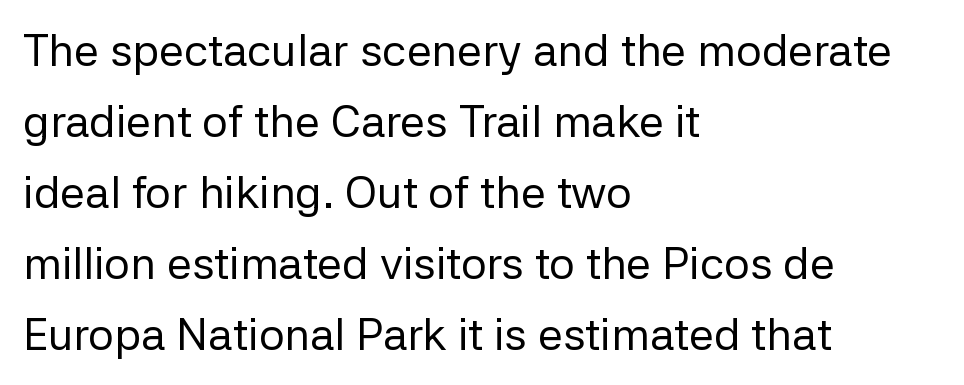
Q: Is the text bold? A: No.
Q: Is the text italic (slanted)? A: No, it is upright.
Q: Is the typeface a serif or a sans-serif typeface? A: Sans-serif.
Q: Is the text underlined? A: No.
Q: How is the paragraph aligned? A: Left-aligned.
Q: Is the spacing between letters normal or unusually wide? A: Normal.
Q: Is the spacing between lines tight, normal or loose? A: Normal.
Q: Width (condensed, normal, or wide)? A: Normal.
Q: Stroke contrast? A: Low.
Q: x-height? A: Medium.
Q: Monospaced? A: No.
